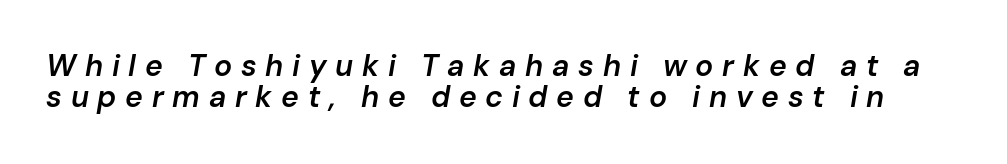
The image shows 30 px semibold type, italic (leaning right); set tight line spacing (1.05x), unusually wide letter spacing (+0.29 em), not underlined; low stroke contrast and a medium x-height.
